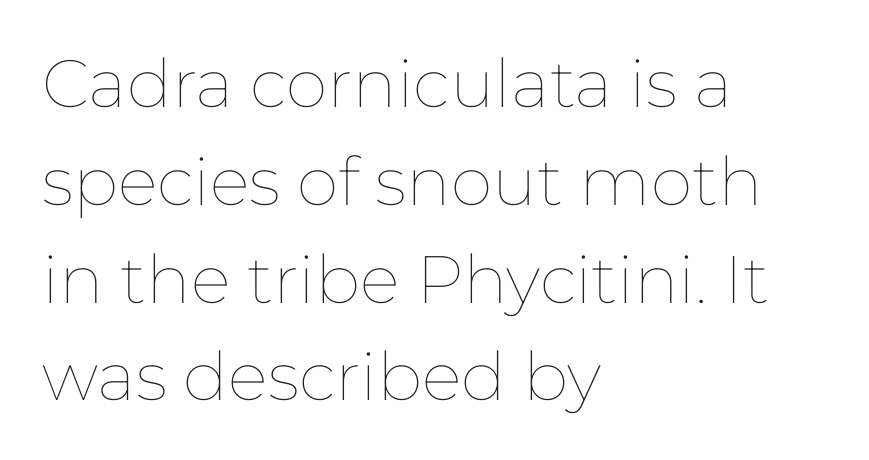
{"italic": "no", "bold": "no", "weight": "thin", "width": "normal", "stroke_contrast": "low", "x_height": "medium", "monospaced": "no", "underline": "no", "align": "left", "line_spacing": "normal", "line_spacing_ratio": 1.46, "letter_spacing": "normal", "letter_spacing_em": 0.0, "glyph_px": 67}
